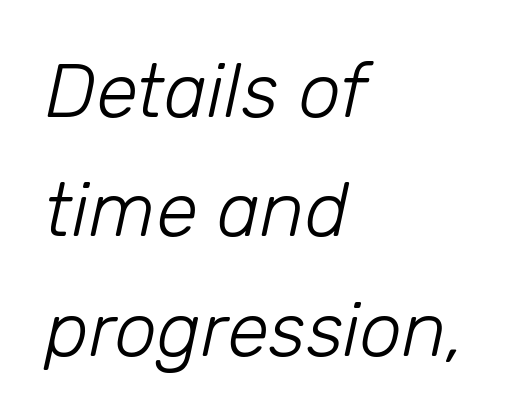
The image shows 76 px light type, italic (leaning right); set left-aligned, normal line spacing (1.57x), normal letter spacing, not underlined; low stroke contrast and a medium x-height.
